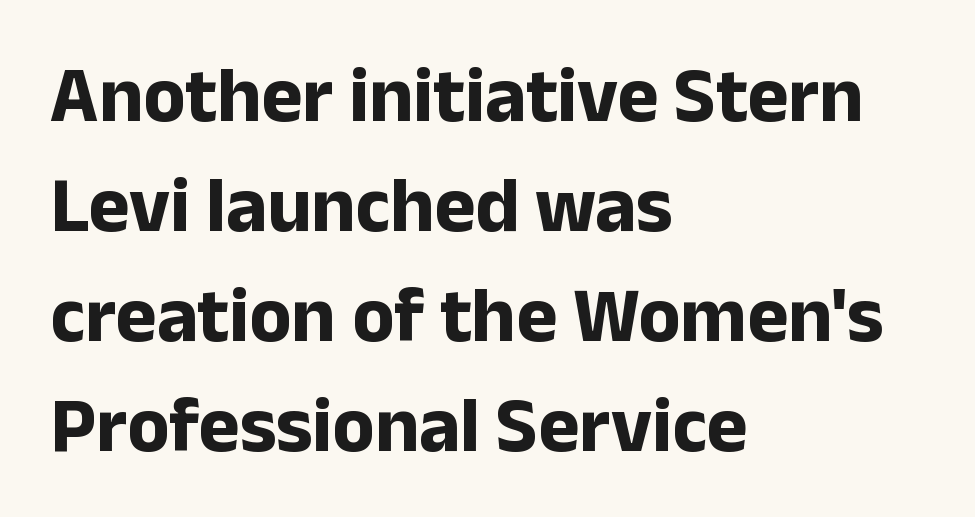
Students, note that the glyphs here touch the page at normal intervals. A typesetter would call this proportional, since set widths differ per character. Summary of weight: heavy, a full bold. Quick note: interline space is typical.
